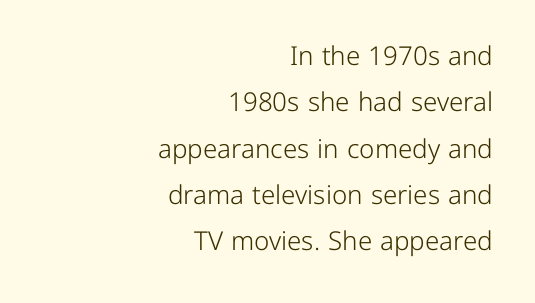
{"italic": "no", "bold": "no", "underline": "no", "align": "right", "line_spacing_ratio": 1.78, "letter_spacing": "normal", "letter_spacing_em": 0.0, "glyph_px": 26}
